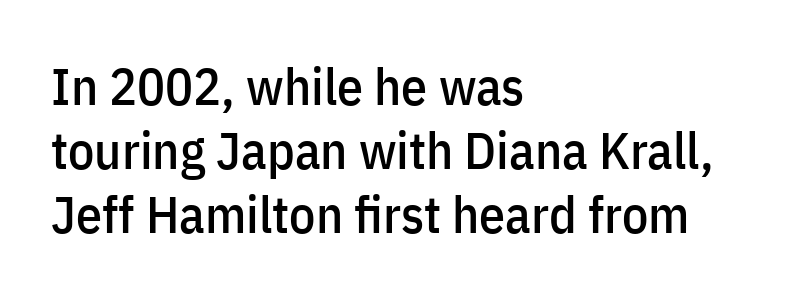
{"serif": "no", "italic": "no", "width": "condensed", "stroke_contrast": "low", "x_height": "medium", "monospaced": "no", "underline": "no", "align": "left", "line_spacing_ratio": 1.23, "letter_spacing": "normal", "letter_spacing_em": 0.0, "glyph_px": 52}
